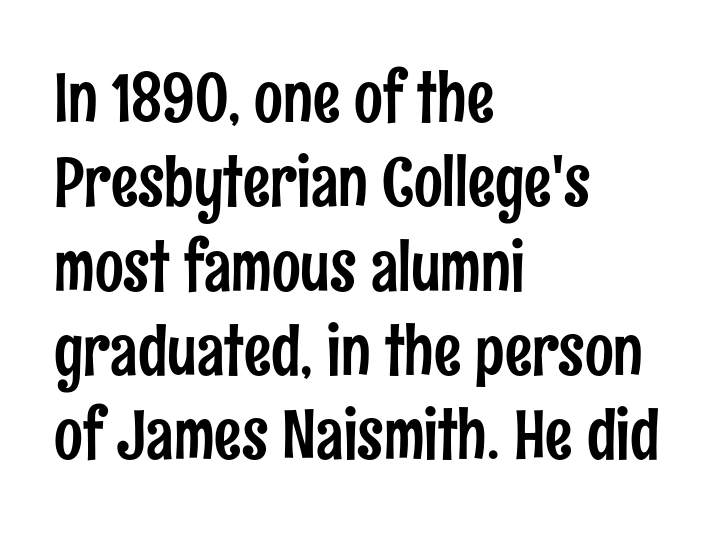
Examine the stroke ends and you'll find no serifs. Italic: no, the glyphs are upright roman. A classic flush-left, rag-right setting is used for this passage. Honestly, the letter spacing is just normal — you wouldn't notice it. Here the designer chose a conventional face with non-uniform glyph widths. The space directly below the letters is spotless.
